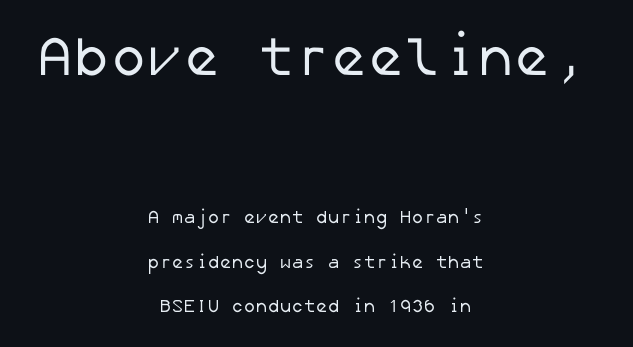
Q: Is the text bold? A: No.
Q: Is the typeface a serif or a sans-serif typeface? A: Sans-serif.
Q: Is the text underlined? A: No.
Q: How is the paragraph aligned? A: Centered.
Q: Is the spacing between letters normal or unusually wide? A: Normal.
Q: Is the spacing between lines tight, normal or loose? A: Loose.
Q: Which block of text is set in a larger size, the first (top) or the second (bottom)? A: The first (top) one.
Q: Width (condensed, normal, or wide)? A: Normal.
Q: Stroke contrast? A: Low.
Q: x-height? A: Medium.
